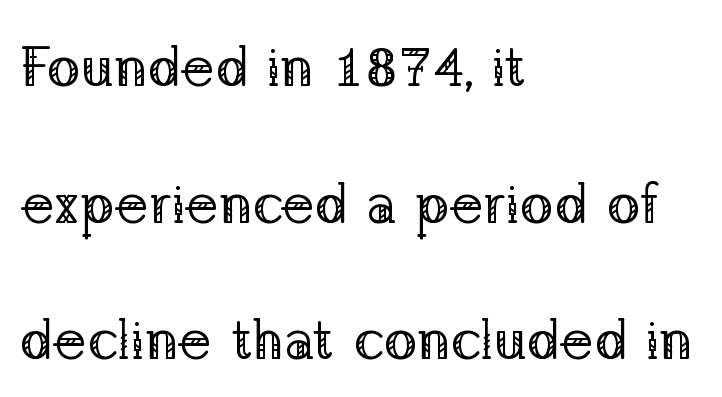
The image shows 56 px regular-weight serif type, upright; set left-aligned, loose line spacing (2.44x), normal letter spacing, not underlined; low stroke contrast and a medium x-height.
